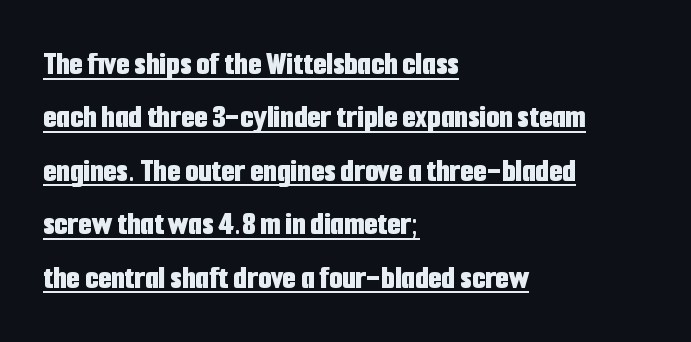
Q: Is the text bold? A: Yes.
Q: Is the text italic (slanted)? A: No, it is upright.
Q: Is the typeface a serif or a sans-serif typeface? A: Sans-serif.
Q: Is the text underlined? A: Yes.
Q: How is the paragraph aligned? A: Left-aligned.
Q: Is the spacing between letters normal or unusually wide? A: Normal.
Q: Is the spacing between lines tight, normal or loose? A: Normal.
Q: Width (condensed, normal, or wide)? A: Condensed.
Q: Stroke contrast? A: Low.
Q: x-height? A: Medium.
Q: Monospaced? A: No.
